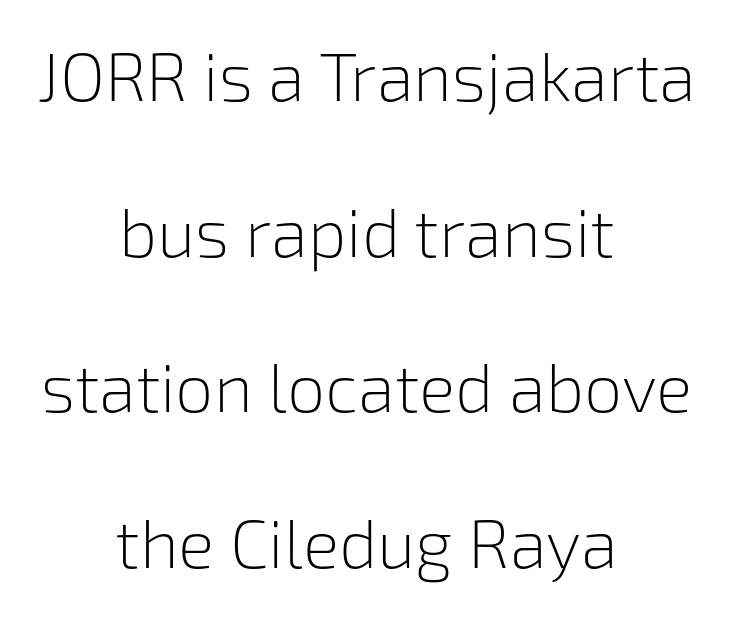
Is there any slant? The stems are plumb. The horizontal fit of the characters is conventional and even. Spacing verdict: proportional, widths tailored to each character. Ink coverage per letter is moderate at most.
